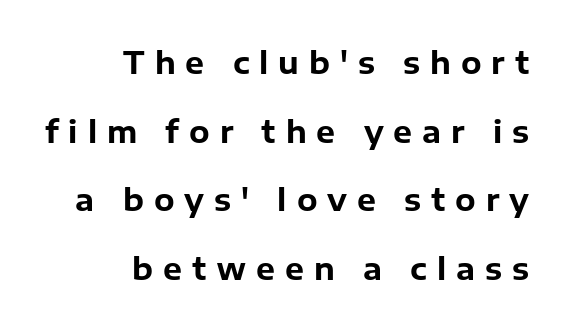
{"serif": "no", "italic": "no", "bold": "yes", "weight": "bold", "width": "normal", "stroke_contrast": "low", "x_height": "medium", "monospaced": "no", "underline": "no", "align": "right", "line_spacing": "loose", "line_spacing_ratio": 2.29, "letter_spacing": "wide", "letter_spacing_em": 0.33, "glyph_px": 30}
